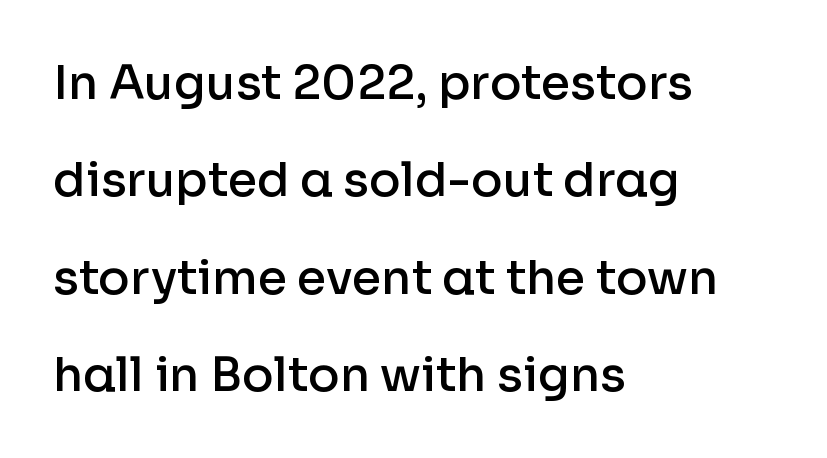
The image shows 47 px semibold sans-serif type, upright; set left-aligned, loose line spacing (2.07x), normal letter spacing, not underlined; low stroke contrast and a medium x-height.
